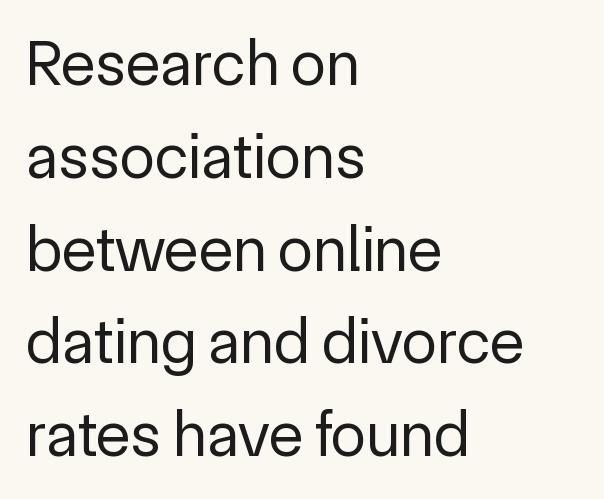
{"serif": "no", "italic": "no", "bold": "no", "weight": "regular", "width": "normal", "x_height": "medium", "monospaced": "no", "underline": "no", "align": "left", "line_spacing": "normal", "line_spacing_ratio": 1.45, "letter_spacing": "normal", "letter_spacing_em": 0.0, "glyph_px": 64}
